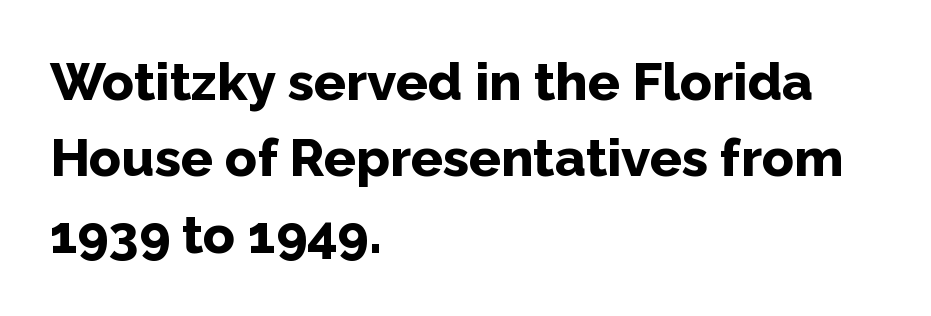
The image shows 53 px bold sans-serif type, upright; set left-aligned, normal line spacing (1.44x), normal letter spacing, not underlined; low stroke contrast and a medium x-height.
